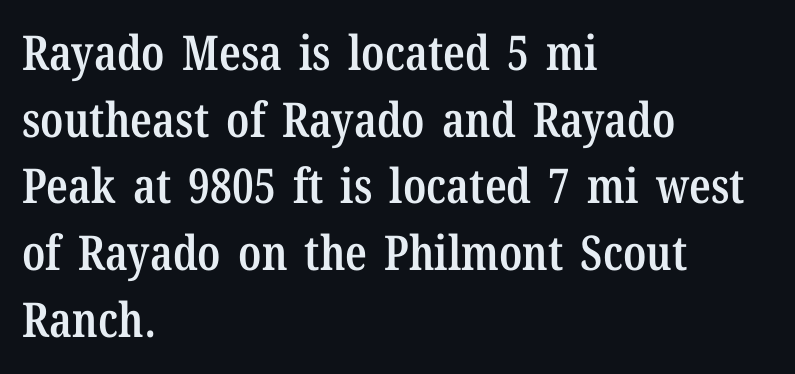
{"serif": "yes", "italic": "no", "bold": "semi", "weight": "semibold", "width": "condensed", "stroke_contrast": "low", "x_height": "medium", "monospaced": "no", "underline": "no", "align": "left", "line_spacing": "normal", "line_spacing_ratio": 1.39, "letter_spacing": "normal", "letter_spacing_em": 0.0, "glyph_px": 48}
